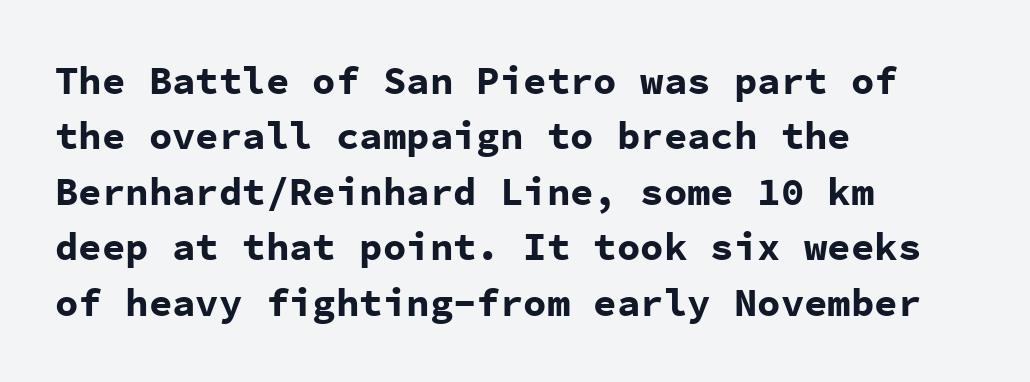
{"serif": "no", "italic": "no", "bold": "yes", "weight": "bold", "width": "normal", "stroke_contrast": "low", "x_height": "medium", "monospaced": "yes", "underline": "no", "align": "left", "line_spacing": "normal", "line_spacing_ratio": 1.42, "letter_spacing": "normal", "letter_spacing_em": 0.0, "glyph_px": 39}
